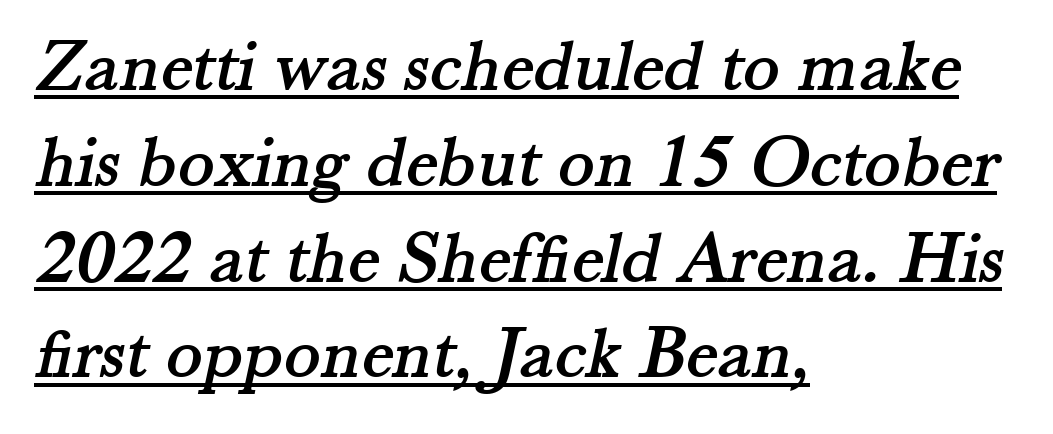
Q: Is the typeface a serif or a sans-serif typeface? A: Serif.
Q: Is the text underlined? A: Yes.
Q: How is the paragraph aligned? A: Left-aligned.
Q: Is the spacing between letters normal or unusually wide? A: Normal.
Q: Is the spacing between lines tight, normal or loose? A: Normal.
Q: Width (condensed, normal, or wide)? A: Normal.
Q: Stroke contrast? A: Medium.
Q: x-height? A: Small.
Q: Monospaced? A: No.
